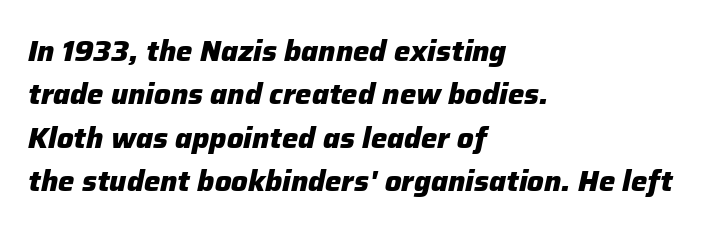
{"italic": "yes", "lean": "right", "slant_degrees": 12, "bold": "yes", "weight": "heavy", "width": "normal", "stroke_contrast": "low", "x_height": "medium", "monospaced": "no", "underline": "no", "align": "left", "line_spacing": "normal", "line_spacing_ratio": 1.5, "letter_spacing": "normal", "letter_spacing_em": 0.0, "glyph_px": 29}
